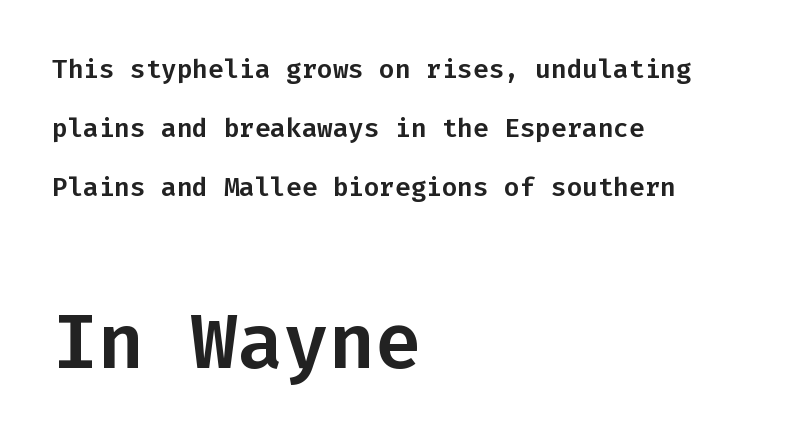
{"serif": "no", "italic": "no", "width": "normal", "stroke_contrast": "low", "x_height": "medium", "monospaced": "yes", "underline": "no", "align": "left", "line_spacing": "loose", "line_spacing_ratio": 2.27, "letter_spacing": "normal", "letter_spacing_em": 0.0, "larger_block": "second", "size_ratio": 2.96, "glyph_px": 77}
